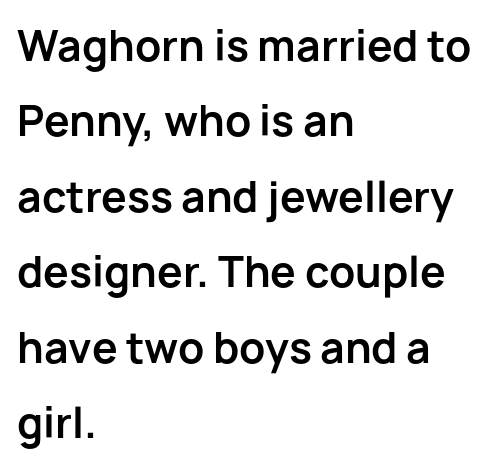
{"serif": "no", "italic": "no", "bold": "yes", "weight": "bold", "width": "normal", "stroke_contrast": "low", "x_height": "medium", "monospaced": "no", "underline": "no", "align": "left", "line_spacing_ratio": 1.84, "letter_spacing": "normal", "letter_spacing_em": 0.0, "glyph_px": 41}
